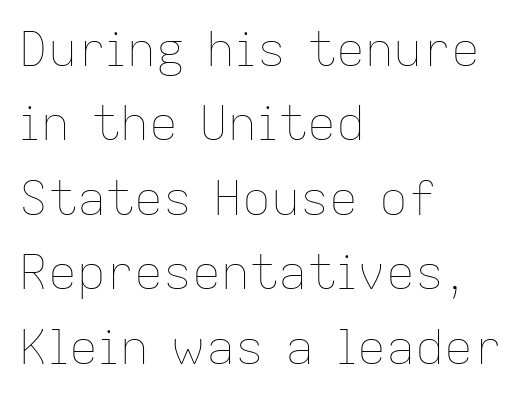
The image shows 48 px thin type, upright; set left-aligned, normal line spacing (1.55x), normal letter spacing, not underlined; low stroke contrast and a medium x-height.
